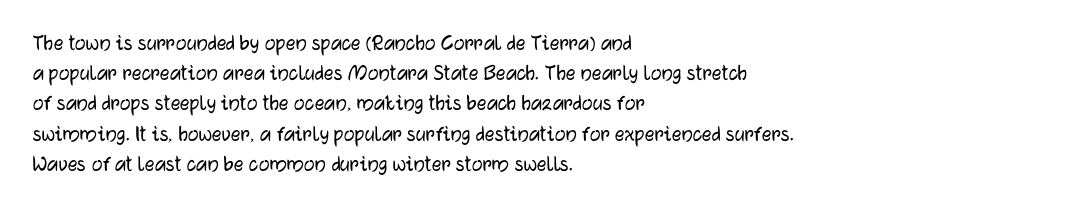
{"italic": "no", "underline": "no", "align": "left", "line_spacing": "normal", "line_spacing_ratio": 1.26, "letter_spacing": "normal", "letter_spacing_em": 0.0, "glyph_px": 24}
